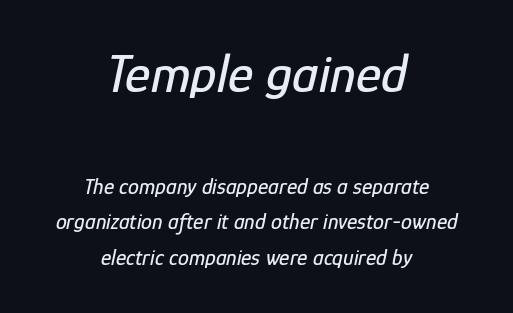
The image shows 54 px condensed type, italic (leaning right); set centered, normal line spacing (1.62x), normal letter spacing, not underlined; the first (top) block is 2.45x larger; low stroke contrast and a medium x-height.
